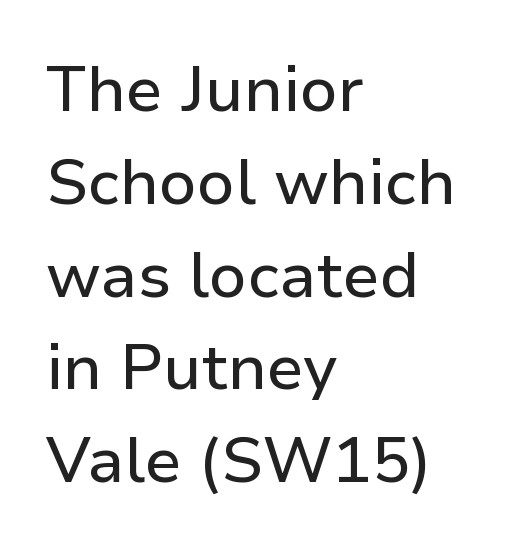
{"serif": "no", "italic": "no", "width": "normal", "stroke_contrast": "low", "x_height": "medium", "monospaced": "no", "underline": "no", "align": "left", "line_spacing": "normal", "line_spacing_ratio": 1.45, "letter_spacing": "normal", "letter_spacing_em": 0.0, "glyph_px": 64}
